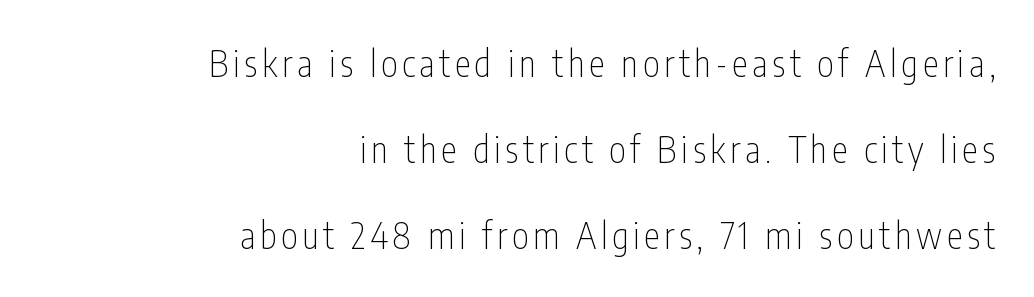
Q: Is the text bold? A: No.
Q: Is the text italic (slanted)? A: No, it is upright.
Q: Is the typeface a serif or a sans-serif typeface? A: Sans-serif.
Q: Is the text underlined? A: No.
Q: How is the paragraph aligned? A: Right-aligned.
Q: Is the spacing between lines tight, normal or loose? A: Loose.
Q: Width (condensed, normal, or wide)? A: Condensed.
Q: Stroke contrast? A: Low.
Q: x-height? A: Medium.
Q: Monospaced? A: No.
